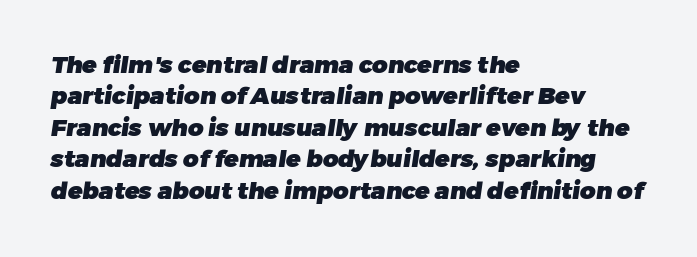
Caption: bold face, heavy strokes. The leading is moderate, giving the passage an even texture. Nobody drew a line under any word here. Visually the block forms a straight wall on the left and a jagged coastline on the right. There is no visible air inserted between adjacent glyphs.
